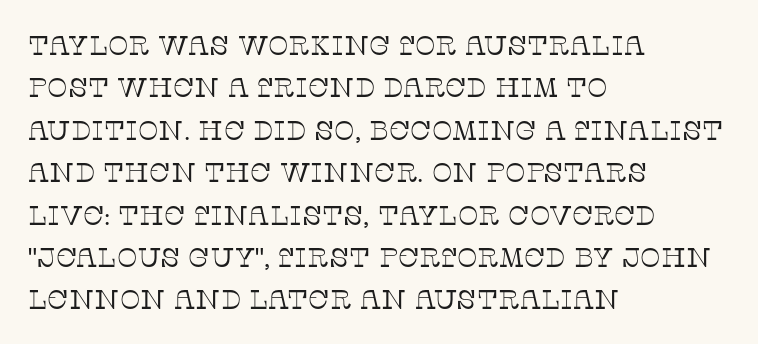
Characters follow at the spacing the type designer built in. Where is the straight margin? On the left. Weight: regular or lighter. Check the space under the baseline: it is left empty. Each new line begins a customary step beneath the previous one.
